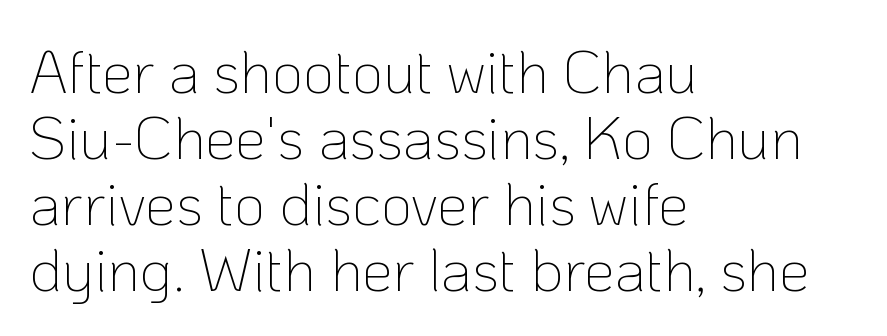
The image shows 61 px thin sans-serif type, upright; set left-aligned, tight line spacing (1.08x), normal letter spacing, not underlined; low stroke contrast and a medium x-height.
